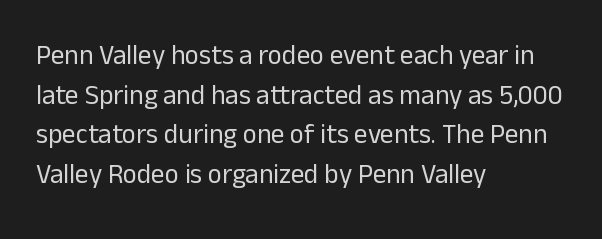
Notice how descenders clear the ascenders below comfortably — that's standard leading. Inter-character spacing is left at the font's built-in metrics. Bare-footed words on every line. The strokes are not fattened; the text isn't bold. A student would call this left alignment; a typographer would say flush left, rag right.
